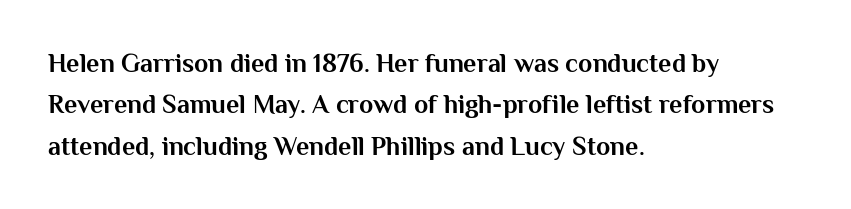
The image shows 26 px bold type, upright; set left-aligned, normal line spacing (1.59x), normal letter spacing, not underlined.
